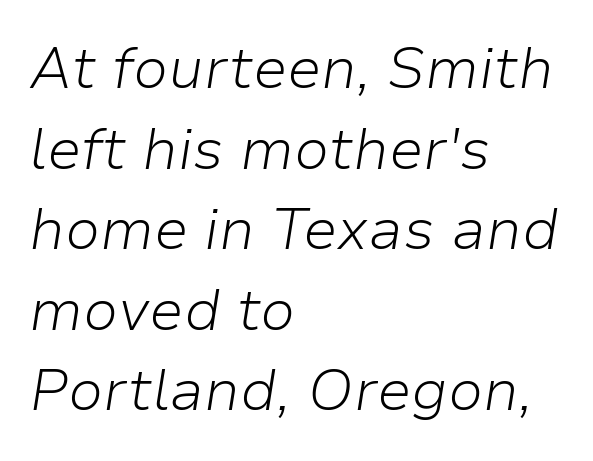
The image shows 58 px light type, italic (leaning right); set left-aligned, normal line spacing (1.39x), normal letter spacing, not underlined; low stroke contrast and a medium x-height.
